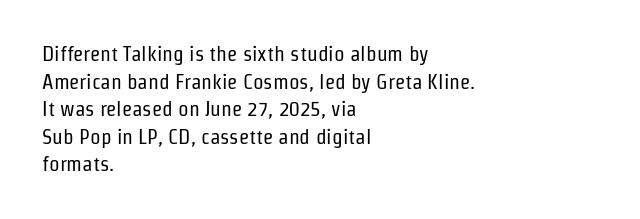
{"italic": "no", "bold": "no", "underline": "no", "align": "left", "line_spacing": "normal", "line_spacing_ratio": 1.31, "letter_spacing": "normal", "letter_spacing_em": 0.0, "glyph_px": 21}
